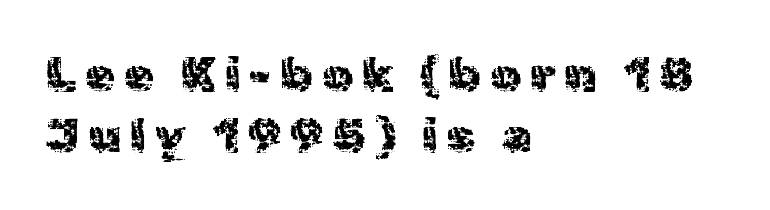
The image shows 48 px regular-weight sans-serif type, upright; set left-aligned, normal line spacing (1.27x), not underlined; a medium x-height.
